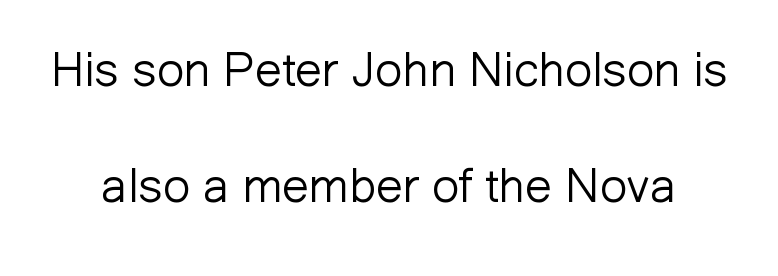
{"serif": "no", "italic": "no", "bold": "no", "weight": "light", "width": "normal", "stroke_contrast": "low", "x_height": "medium", "monospaced": "no", "underline": "no", "line_spacing": "loose", "line_spacing_ratio": 2.42, "letter_spacing": "normal", "letter_spacing_em": 0.0, "glyph_px": 48}
